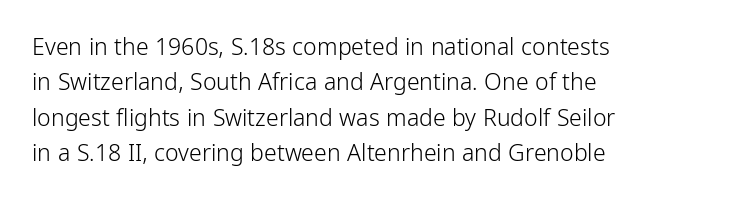
Q: Is the text bold? A: No.
Q: Is the text italic (slanted)? A: No, it is upright.
Q: Is the text underlined? A: No.
Q: How is the paragraph aligned? A: Left-aligned.
Q: Is the spacing between letters normal or unusually wide? A: Normal.
Q: Is the spacing between lines tight, normal or loose? A: Normal.
